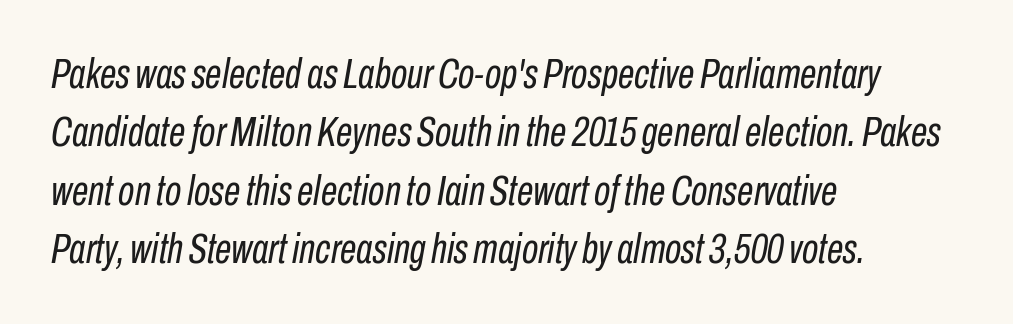
These lines are rendered in a variable-pitch font. The specimen reads as italic at a glance. Standard letterfit; no display-style spreading of the glyphs. Is the type heavy? It reads as light-to-regular instead. Each row of text sits above clean, open space.
